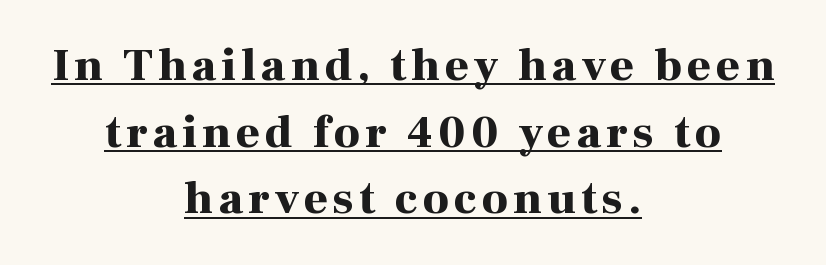
The face used here is proportionally spaced, like ordinary book or web type. The space between consecutive lines is moderate. Each line is balanced around a shared central axis. Posture: straight, roman, zero tilt. This is serif lettering, the kind often seen in printed books.
